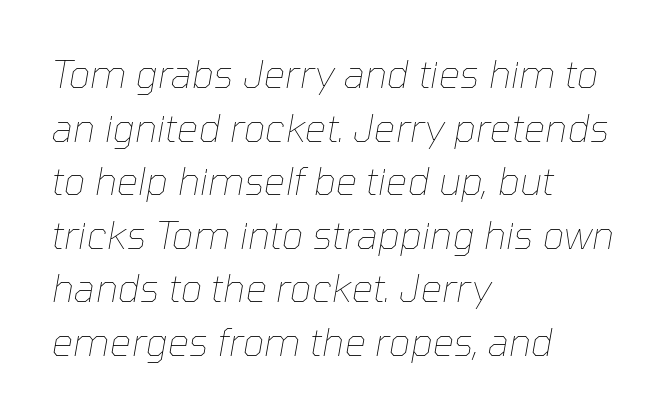
{"italic": "yes", "lean": "right", "slant_degrees": 10, "bold": "no", "weight": "thin", "width": "normal", "stroke_contrast": "low", "x_height": "medium", "monospaced": "no", "underline": "no", "align": "left", "line_spacing": "normal", "line_spacing_ratio": 1.41, "letter_spacing": "normal", "letter_spacing_em": 0.0, "glyph_px": 38}
